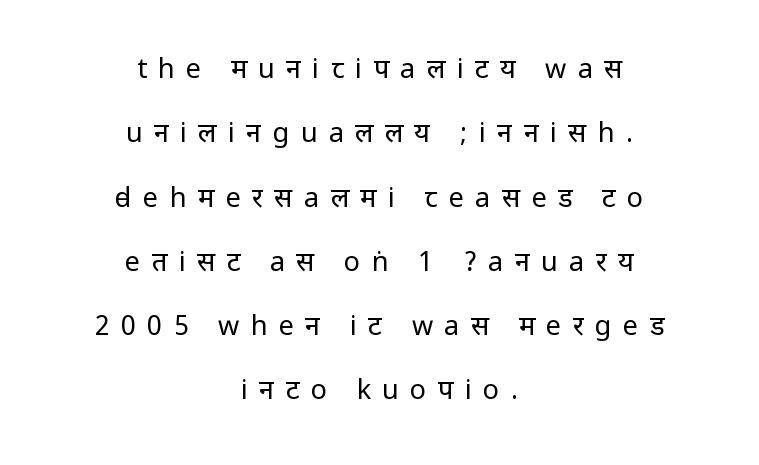
The baseline area is clear. Every character sits straight up, as roman type does. Is this a heavy cut? Hardly; it is regular or lighter. The lines are quadded center. Whoever set this chose breathing room over compactness in the vertical rhythm. Inter-character spacing is expanded well beyond the font's built-in metrics.
